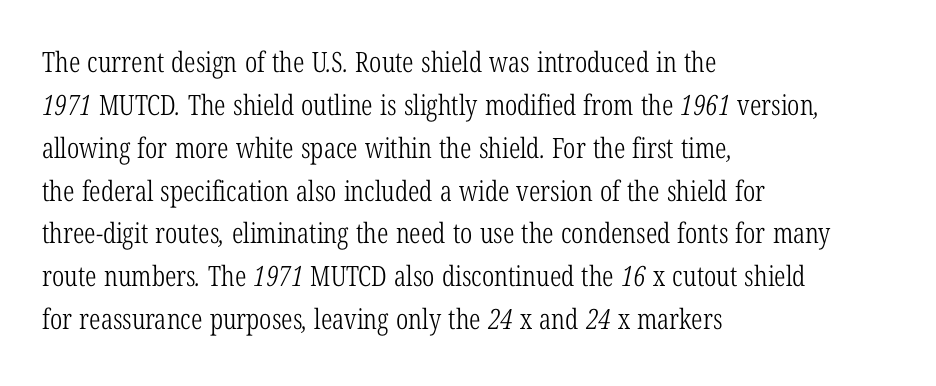
This rendering uses left alignment, leaving the right contour irregular. Bare-footed words on every line. This block has exactly the height ordinary leading produces. Do the characters align in a grid? No, the font is proportional. Weight class: somewhere from thin through regular. A typesetter would call this zero additional tracking.
